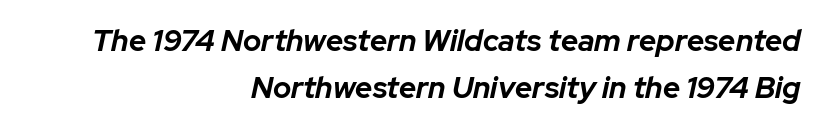
{"italic": "yes", "lean": "right", "slant_degrees": 12, "bold": "yes", "weight": "bold", "width": "normal", "stroke_contrast": "low", "x_height": "medium", "monospaced": "no", "underline": "no", "align": "right", "line_spacing": "normal", "line_spacing_ratio": 1.56, "letter_spacing": "normal", "letter_spacing_em": 0.0, "glyph_px": 30}
